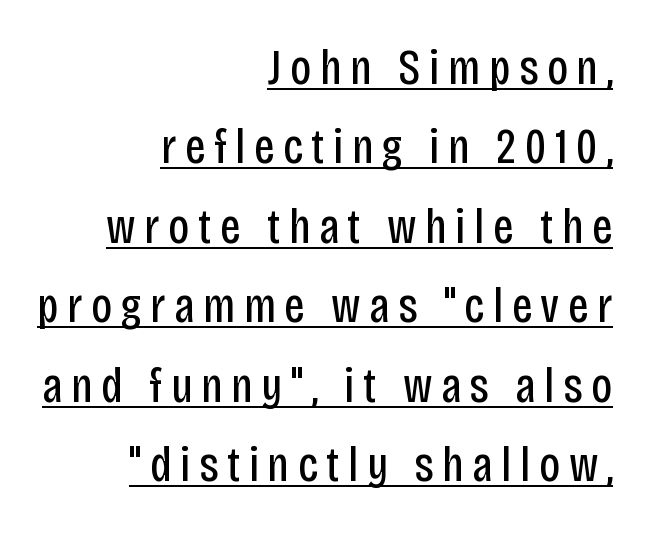
The image shows 50 px regular-weight, condensed sans-serif type, upright; set right-aligned, normal line spacing (1.59x), underlined; low stroke contrast and a large x-height.
